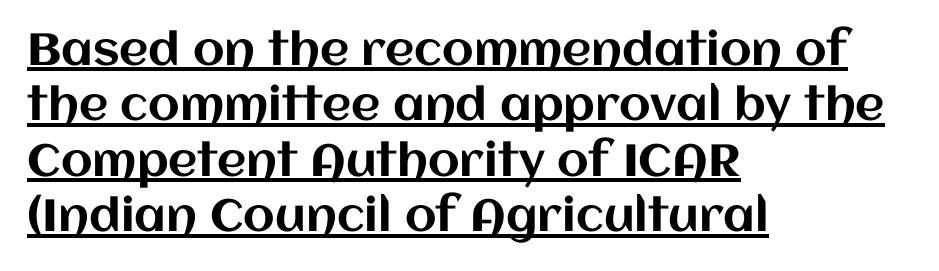
Emphasis is given by a line drawn under the lettering. Alignment: flush left. The letterforms sit shoulder to shoulder at normal distance. Unlike italic type, these characters show no tilt at all. The face used here is proportionally spaced, like ordinary book or web type.
